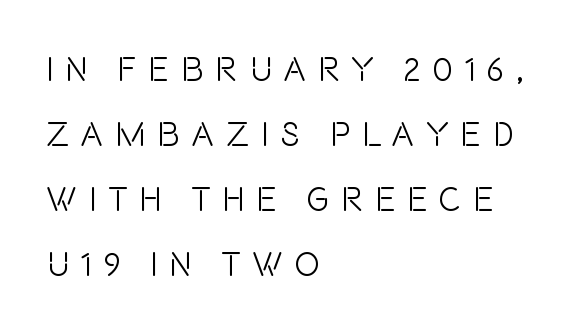
{"serif": "no", "italic": "no", "bold": "no", "weight": "light", "width": "condensed", "stroke_contrast": "low", "x_height": "large", "monospaced": "no", "underline": "no", "align": "left", "line_spacing": "loose", "line_spacing_ratio": 1.91, "letter_spacing": "wide", "letter_spacing_em": 0.34, "glyph_px": 34}
